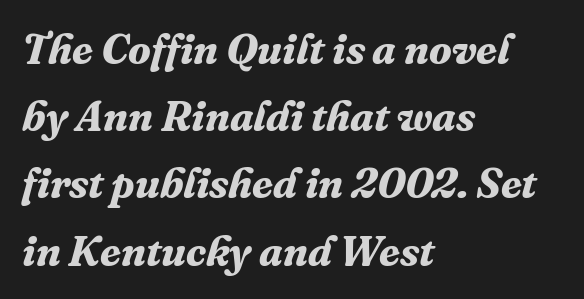
{"serif": "yes", "italic": "yes", "lean": "right", "slant_degrees": 16, "bold": "yes", "weight": "bold", "width": "normal", "stroke_contrast": "medium", "x_height": "medium", "monospaced": "no", "underline": "no", "align": "left", "line_spacing": "normal", "line_spacing_ratio": 1.6, "letter_spacing": "normal", "letter_spacing_em": 0.0, "glyph_px": 42}
